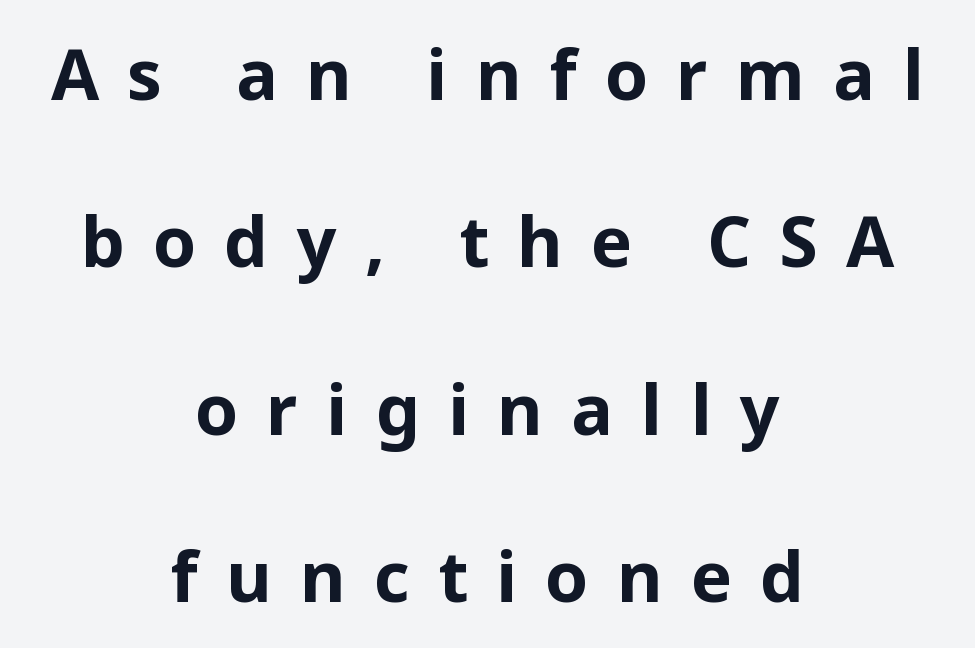
Q: Is the text bold? A: Yes.
Q: Is the text italic (slanted)? A: No, it is upright.
Q: Is the typeface a serif or a sans-serif typeface? A: Sans-serif.
Q: Is the text underlined? A: No.
Q: How is the paragraph aligned? A: Centered.
Q: Is the spacing between letters normal or unusually wide? A: Unusually wide.
Q: Is the spacing between lines tight, normal or loose? A: Loose.
Q: Width (condensed, normal, or wide)? A: Normal.
Q: Stroke contrast? A: Low.
Q: x-height? A: Medium.
Q: Monospaced? A: No.
